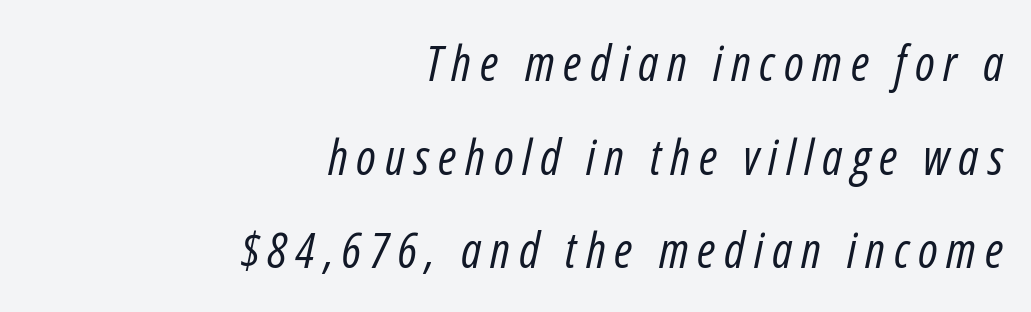
A flush-right, rag-left setting is used for this passage. Think of a printed novel: that variable character pitch is what you see here. This block would shrink considerably if given ordinary leading; it's expanded now. Ink coverage per letter is moderate at most. Italic? Definitely — the glyphs are oblique. Glance below the letters and you will spot only blank space.
